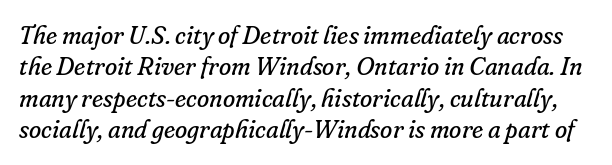
Q: Is the text bold? A: No.
Q: Is the text italic (slanted)? A: Yes, it leans right by about 16 degrees.
Q: Is the text underlined? A: No.
Q: Is the spacing between letters normal or unusually wide? A: Normal.
Q: Is the spacing between lines tight, normal or loose? A: Normal.
